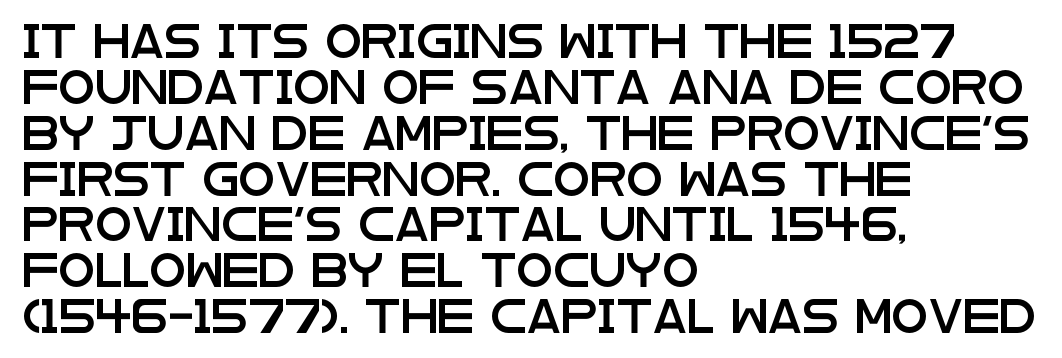
Q: Is the text italic (slanted)? A: No, it is upright.
Q: Is the typeface a serif or a sans-serif typeface? A: Sans-serif.
Q: Is the text underlined? A: No.
Q: How is the paragraph aligned? A: Left-aligned.
Q: Is the spacing between letters normal or unusually wide? A: Normal.
Q: Is the spacing between lines tight, normal or loose? A: Normal.
Q: Width (condensed, normal, or wide)? A: Wide.
Q: Stroke contrast? A: Low.
Q: x-height? A: Large.
Q: Monospaced? A: No.
